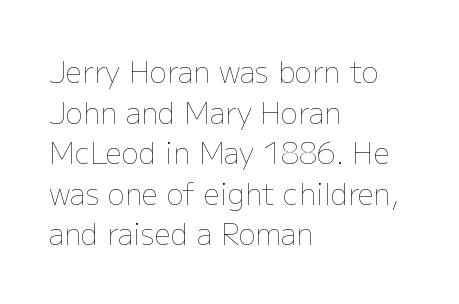
The image shows 29 px thin type, upright; set left-aligned, normal line spacing (1.4x), normal letter spacing, not underlined; low stroke contrast and a medium x-height.
